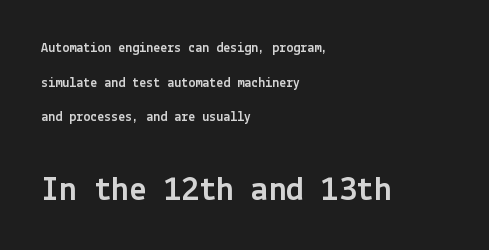
In terms of letterform style, serifs are entirely absent. Caption: upper text group reduced, lower text group enlarged. Teacher's note: observe the even left margin — that is flush-left alignment. Quick note: not italic, upright. No extra tracking has been applied to these lines.
